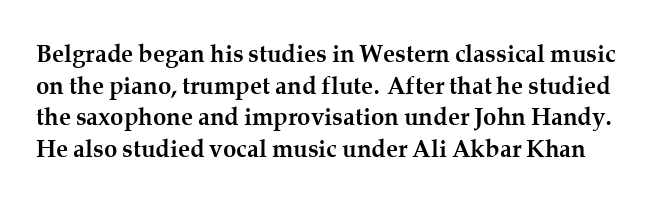
The face used here is rendered with its standard letterfit. Summary of vertical rhythm: regular, with standard interline spacing. Chunky letters — that's bold for sure. The specimen reads as upright at a glance. A bare baseline throughout the passage.
